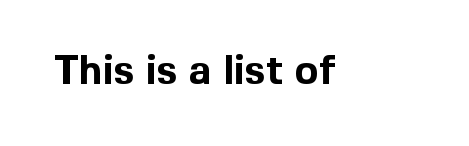
Q: Is the text bold? A: Yes.
Q: Is the text italic (slanted)? A: No, it is upright.
Q: Is the typeface a serif or a sans-serif typeface? A: Sans-serif.
Q: Is the text underlined? A: No.
Q: Is the spacing between letters normal or unusually wide? A: Normal.
Q: Width (condensed, normal, or wide)? A: Normal.
Q: x-height? A: Medium.
Q: Monospaced? A: No.
